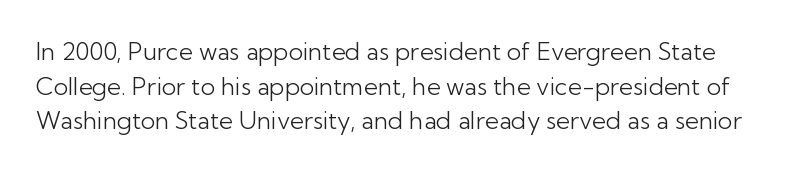
The image shows 24 px text type, upright; set normal line spacing (1.44x), normal letter spacing, not underlined.
